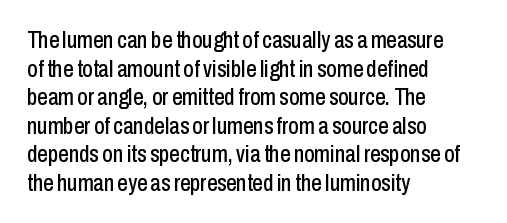
Q: Is the text italic (slanted)? A: No, it is upright.
Q: Is the text underlined? A: No.
Q: How is the paragraph aligned? A: Left-aligned.
Q: Is the spacing between letters normal or unusually wide? A: Normal.
